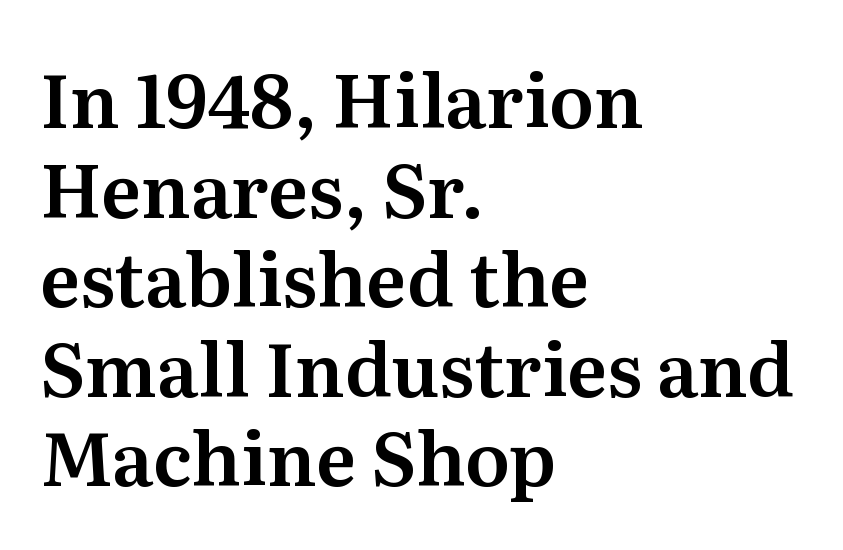
{"serif": "yes", "italic": "no", "width": "normal", "stroke_contrast": "medium", "x_height": "medium", "monospaced": "no", "underline": "no", "align": "left", "line_spacing_ratio": 1.21, "letter_spacing": "normal", "letter_spacing_em": 0.0, "glyph_px": 74}
